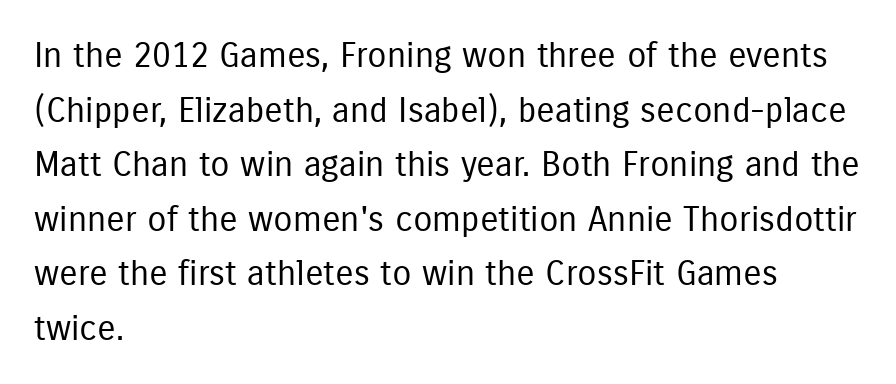
{"serif": "no", "italic": "no", "bold": "no", "weight": "regular", "width": "condensed", "stroke_contrast": "low", "x_height": "medium", "monospaced": "no", "underline": "no", "align": "left", "line_spacing": "normal", "line_spacing_ratio": 1.56, "letter_spacing": "normal", "letter_spacing_em": 0.0, "glyph_px": 35}
